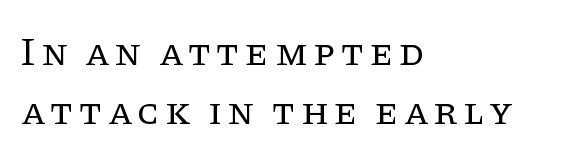
Here the designer chose a conventional face with non-uniform glyph widths. This rendering employs a face with finishing strokes, i.e., a serif. Where is the straight margin? On the left. A roman cut, with each character standing at attention.
